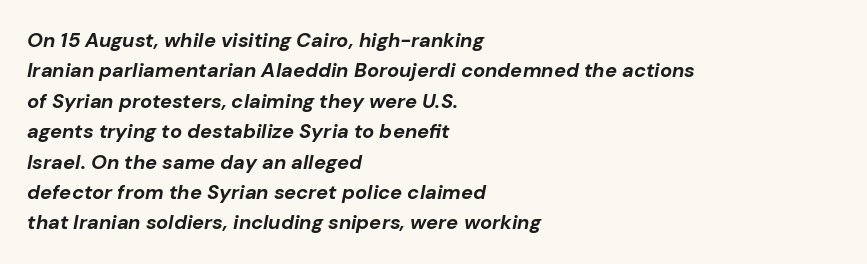
{"italic": "yes", "lean": "right", "slant_degrees": 10, "bold": "yes", "underline": "no", "align": "left", "line_spacing": "normal", "line_spacing_ratio": 1.52, "letter_spacing": "normal", "letter_spacing_em": 0.0, "glyph_px": 20}
